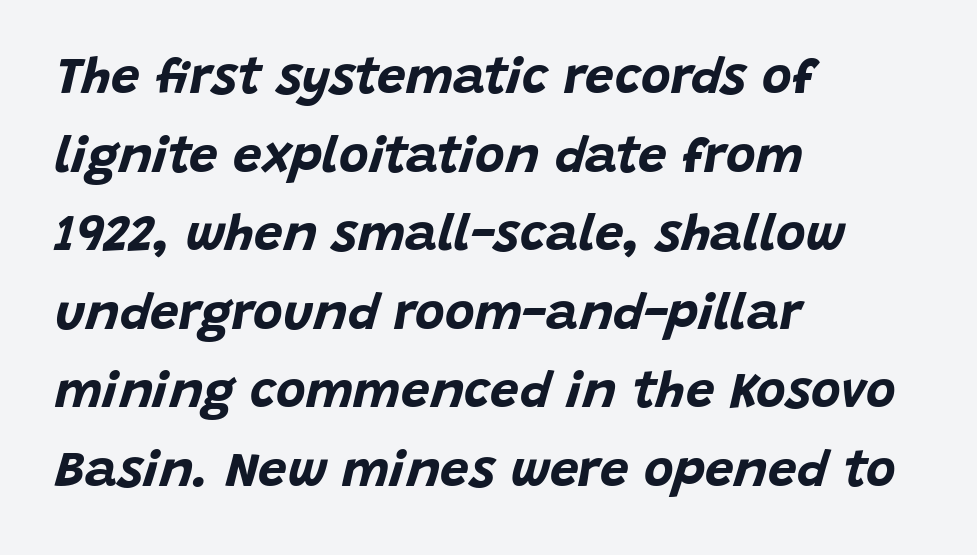
The image shows 51 px bold type, italic (leaning right); set left-aligned, normal line spacing (1.54x), normal letter spacing, not underlined; low stroke contrast and a large x-height.
